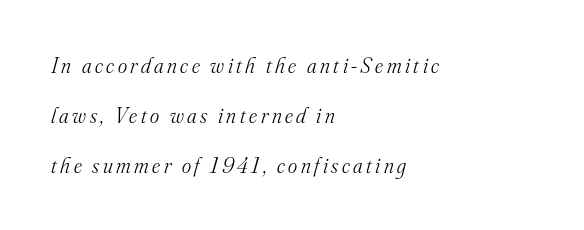
Q: Is the text bold? A: No.
Q: Is the text italic (slanted)? A: Yes, it leans right by about 16 degrees.
Q: Is the text underlined? A: No.
Q: How is the paragraph aligned? A: Left-aligned.
Q: Is the spacing between lines tight, normal or loose? A: Loose.
